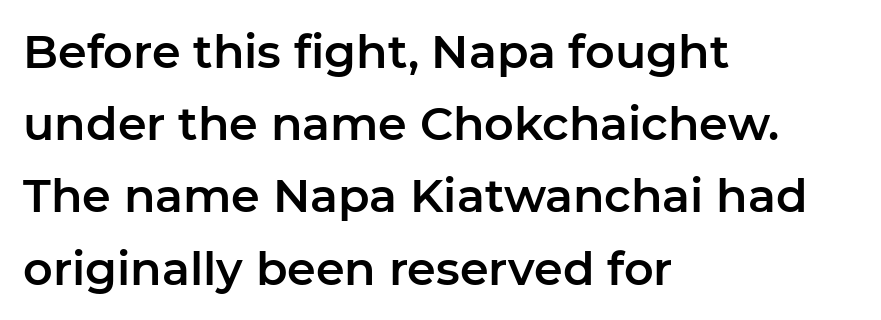
Between one letter and the next there's only the usual sliver of space. Do the letters lean? They stand straight. Font category for this specimen: sans-serif. The space beneath each line is pristine and unruled.
